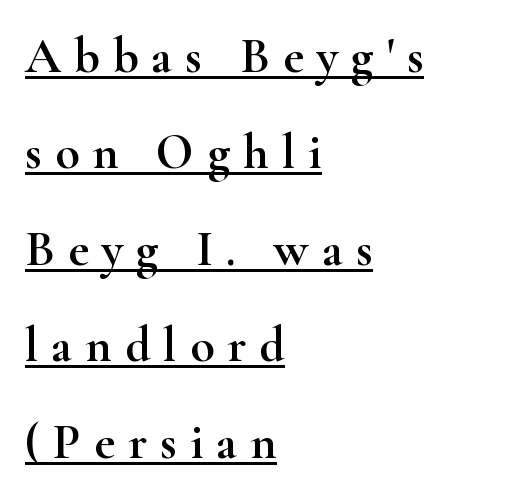
{"serif": "yes", "italic": "no", "width": "wide", "stroke_contrast": "high", "x_height": "small", "monospaced": "no", "underline": "yes", "align": "left", "line_spacing": "loose", "line_spacing_ratio": 1.93, "letter_spacing": "wide", "letter_spacing_em": 0.26, "glyph_px": 50}
